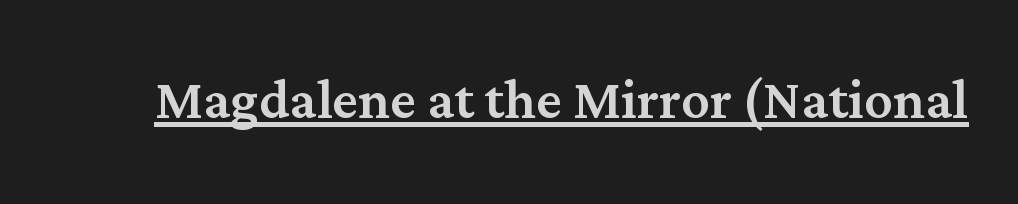
{"serif": "yes", "italic": "no", "width": "normal", "stroke_contrast": "medium", "x_height": "medium", "monospaced": "no", "underline": "yes", "letter_spacing": "normal", "letter_spacing_em": 0.0, "glyph_px": 71}
